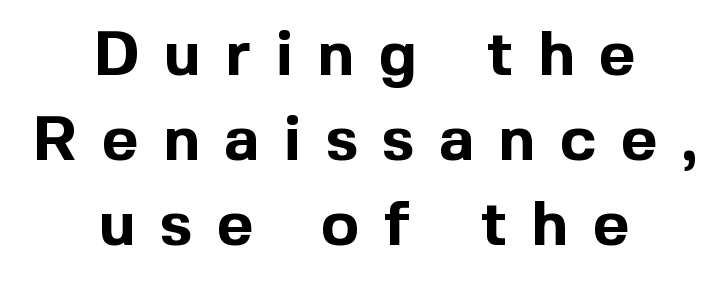
The image shows 63 px bold sans-serif type, upright; set centered, normal line spacing (1.35x), unusually wide letter spacing (+0.39 em), not underlined; a medium x-height.
